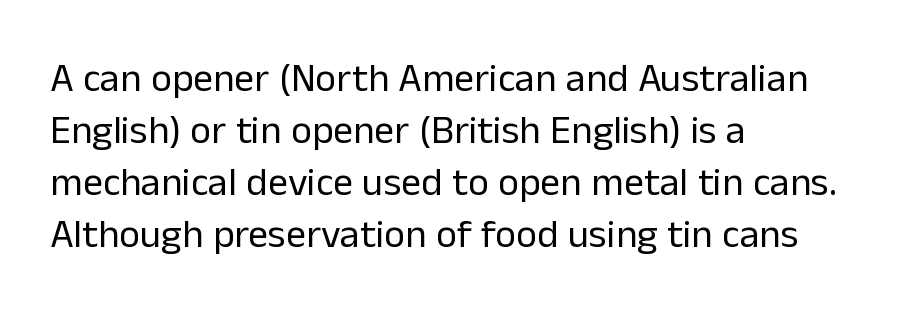
The image shows 40 px regular-weight sans-serif type, upright; set left-aligned, normal line spacing (1.3x), normal letter spacing, not underlined; low stroke contrast and a medium x-height.
